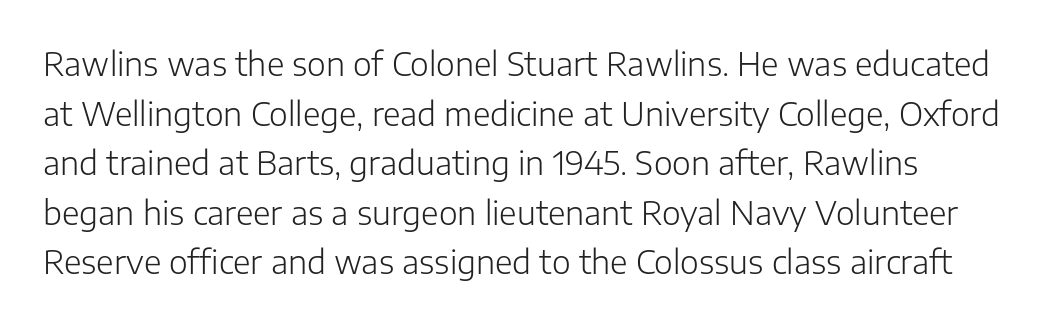
{"serif": "no", "italic": "no", "bold": "no", "weight": "light", "width": "normal", "stroke_contrast": "low", "x_height": "medium", "monospaced": "no", "underline": "no", "align": "left", "line_spacing": "normal", "line_spacing_ratio": 1.55, "letter_spacing": "normal", "letter_spacing_em": 0.0, "glyph_px": 32}
